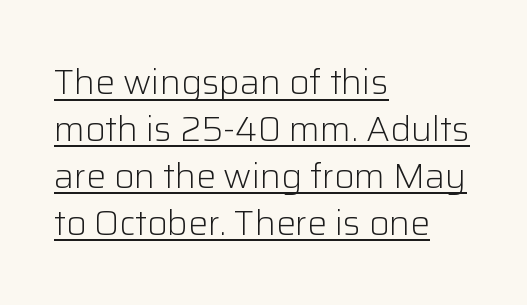
{"serif": "no", "italic": "no", "bold": "no", "weight": "light", "width": "normal", "stroke_contrast": "low", "x_height": "medium", "monospaced": "no", "underline": "yes", "align": "left", "line_spacing": "normal", "line_spacing_ratio": 1.34, "letter_spacing": "normal", "letter_spacing_em": 0.0, "glyph_px": 35}
